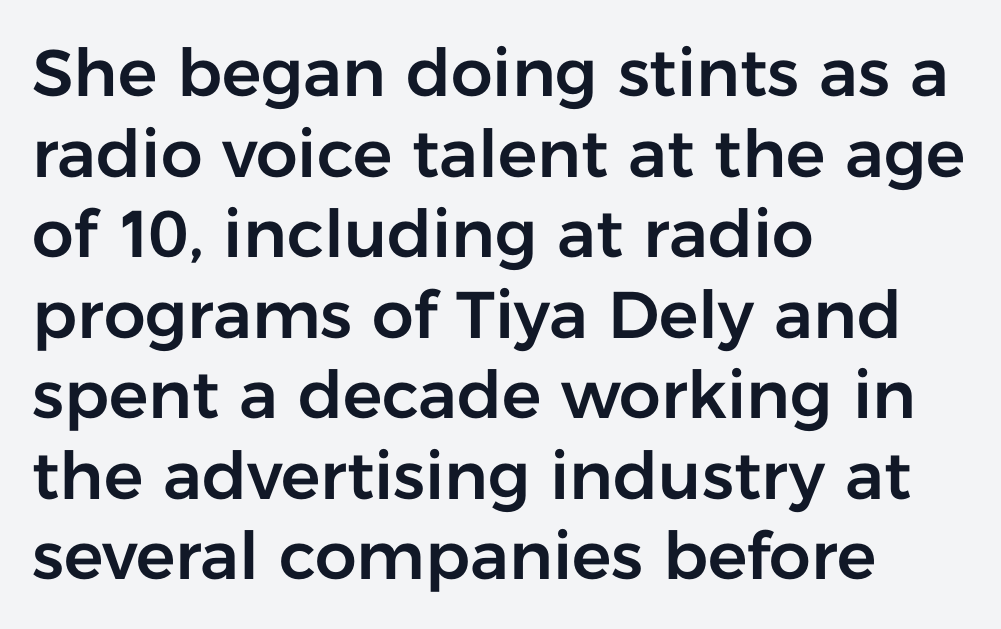
The image shows 66 px sans-serif type, upright; set left-aligned, line spacing 1.22x, normal letter spacing, not underlined; low stroke contrast and a medium x-height.
